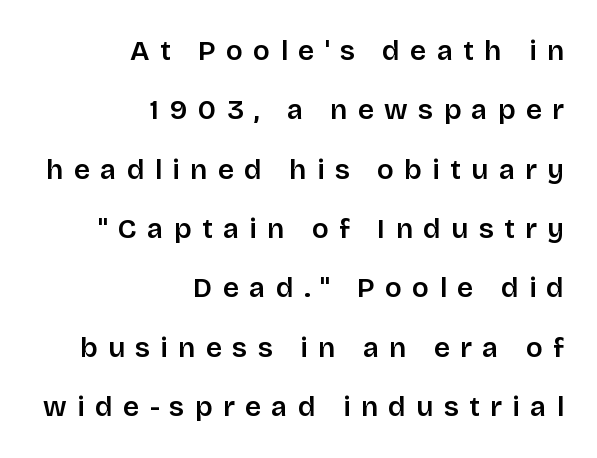
Character widths vary here, with narrow letters taking less room than wide ones. Lines of text with bare space underneath. If you drew a ruler down the right edge, every line would touch it. The typeface chosen for these lines omits serifs. The font's upright variant was chosen for this text. Bold? Not quite — semibold, heavier than regular but stopping short.
